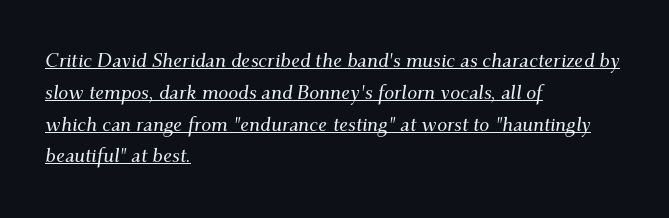
The glyphs are accompanied by a horizontal stroke just below them. The lines are quadded left. Horizontal bands of white between lines are of average thickness. You could call the tracking neutral — neither tight nor loose. Slanted lettering throughout.
